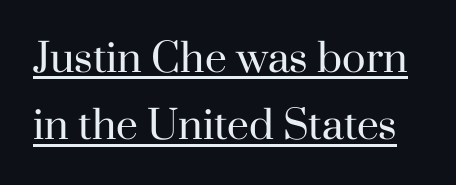
Summary of weight: not heavy and not bold. The passage shown is typed in a proportional face where columns would drift. Regarding serifs, this sample has them. No italicization has been applied; the sample stays upright.
